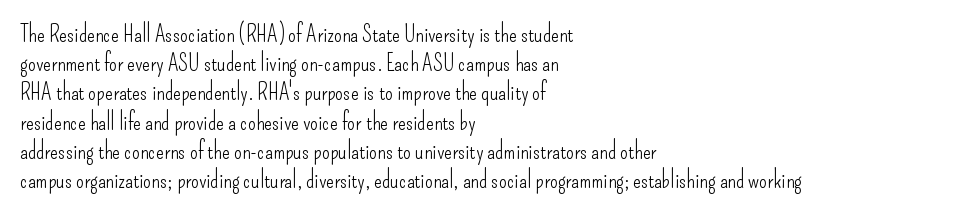
Nothing unusual about the tracking: characters are spaced as the font intends. Caption: multi-line text, flush left, ragged right. How would I describe the line gaps? Plain and ordinary. Unbolded letterforms with no extra heft.
